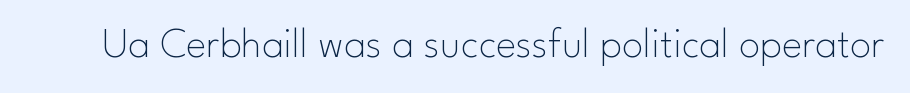
{"serif": "no", "italic": "no", "bold": "no", "weight": "thin", "width": "normal", "stroke_contrast": "low", "x_height": "small", "monospaced": "no", "underline": "no", "letter_spacing": "normal", "letter_spacing_em": 0.0, "glyph_px": 43}
